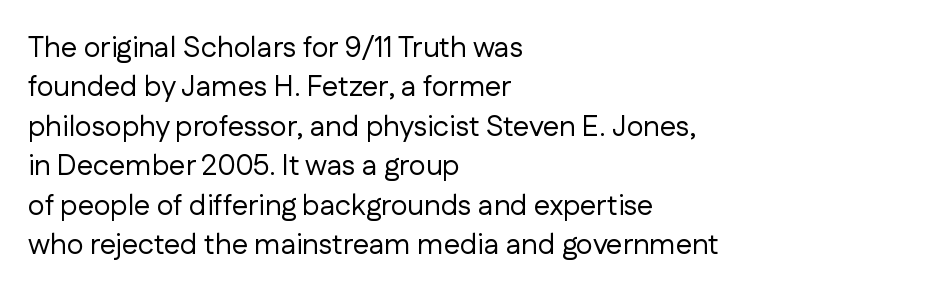
{"serif": "no", "italic": "no", "bold": "no", "weight": "regular", "width": "normal", "stroke_contrast": "low", "x_height": "medium", "monospaced": "no", "underline": "no", "align": "left", "line_spacing": "normal", "line_spacing_ratio": 1.36, "letter_spacing": "normal", "letter_spacing_em": 0.0, "glyph_px": 29}
